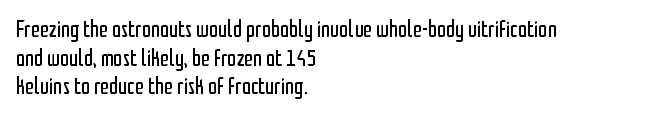
{"italic": "no", "bold": "no", "underline": "no", "align": "left", "line_spacing": "normal", "line_spacing_ratio": 1.25, "letter_spacing": "normal", "letter_spacing_em": 0.0, "glyph_px": 23}
